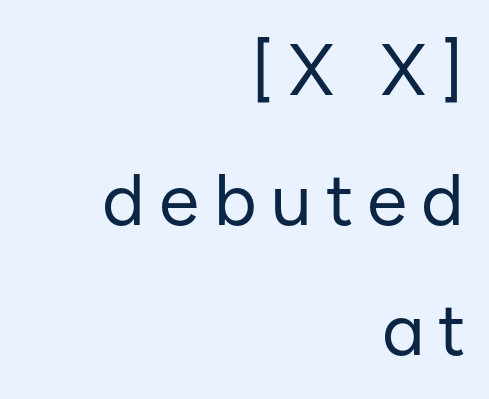
{"serif": "no", "italic": "no", "bold": "no", "weight": "regular", "width": "normal", "stroke_contrast": "low", "x_height": "medium", "monospaced": "no", "underline": "no", "align": "right", "line_spacing_ratio": 1.78, "letter_spacing": "wide", "letter_spacing_em": 0.2, "glyph_px": 73}
